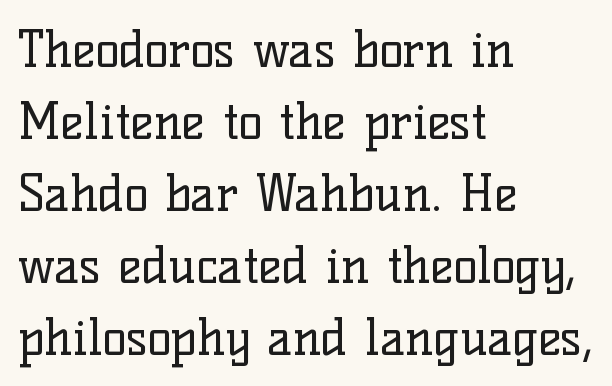
How are the letters spaced? Ordinarily, with no added tracking. Do the characters align in a grid? No, the font is proportional. The specimen reads as upright at a glance. Is there much room between lines? A standard amount, neither cramped nor airy.
